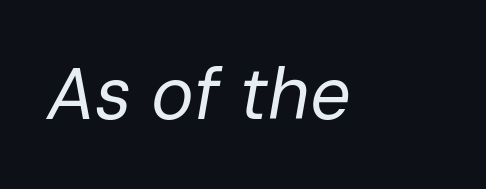
The rendering keeps characters at their native spacing. Weight: regular or lighter. The words here are not underlined. Varying glyph widths throughout — classic text-font behaviour. The face used here has a pronounced slope to its letters.
